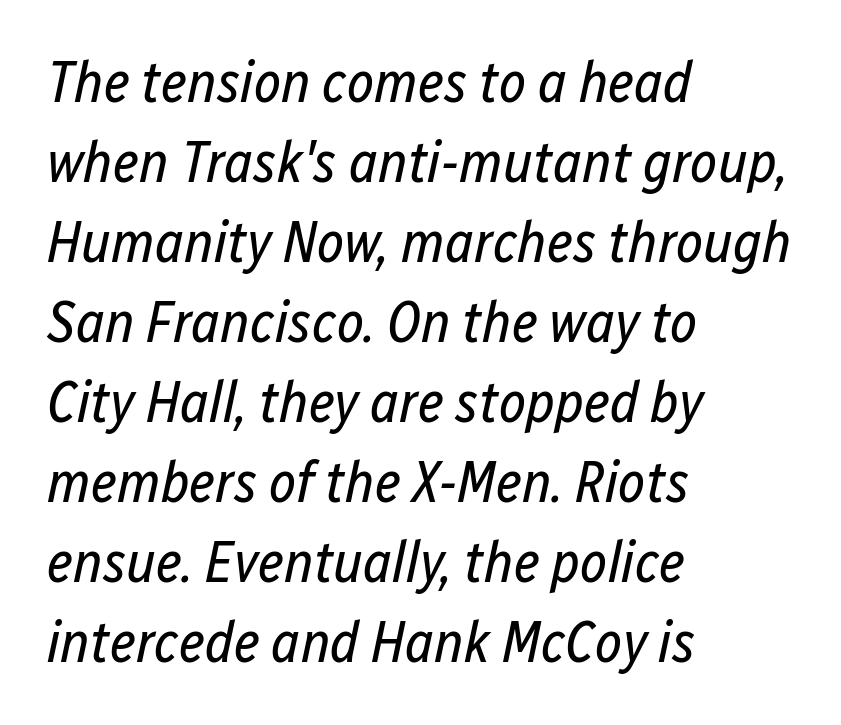
Leftover space on each line is placed entirely after the last word. Each new line begins a customary step beneath the previous one. The rendering uses natural spacing where letterforms have individual widths. Each stroke keeps to a modest, everyday thickness or less. The rendering applies a slant to the glyphs. Beneath every word, the page is bare.
